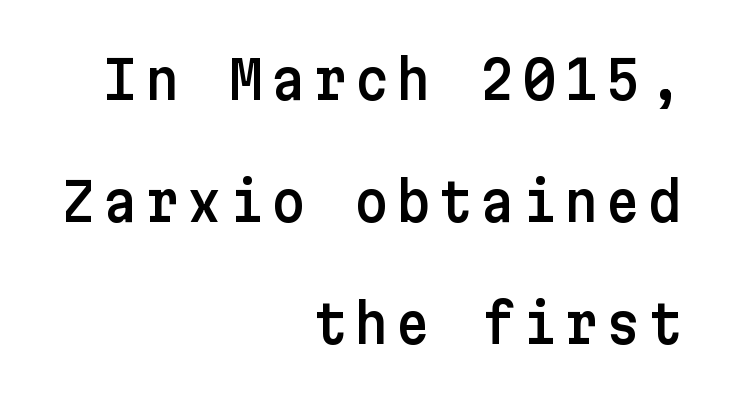
Q: Is the text italic (slanted)? A: No, it is upright.
Q: Is the typeface a serif or a sans-serif typeface? A: Sans-serif.
Q: Is the text underlined? A: No.
Q: How is the paragraph aligned? A: Right-aligned.
Q: Is the spacing between lines tight, normal or loose? A: Loose.
Q: Width (condensed, normal, or wide)? A: Normal.
Q: Stroke contrast? A: Low.
Q: x-height? A: Medium.
